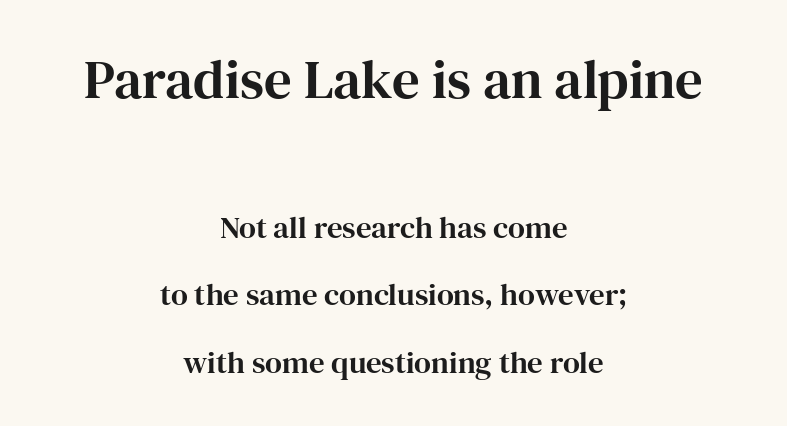
The letters in the upper block stand taller than those in the block below. Characters remain perfectly vertical along every line. Looks like regular typesetting: each glyph gets only the width it needs. Does extra space separate the letters? No, they use regular spacing. This is serif lettering, the kind often seen in printed books.
